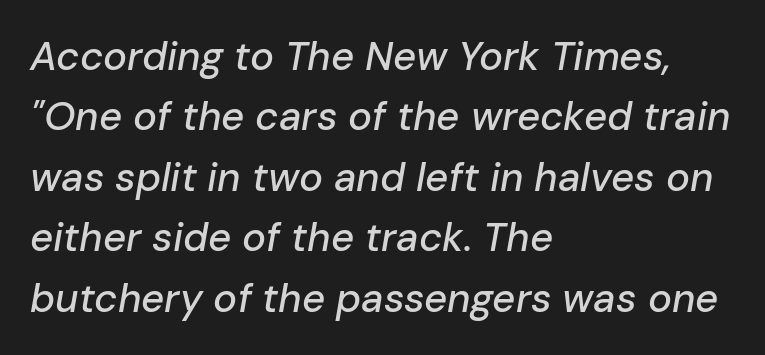
The image shows 40 px text type, italic (leaning right); set left-aligned, normal line spacing (1.51x), normal letter spacing, not underlined; low stroke contrast and a medium x-height.
